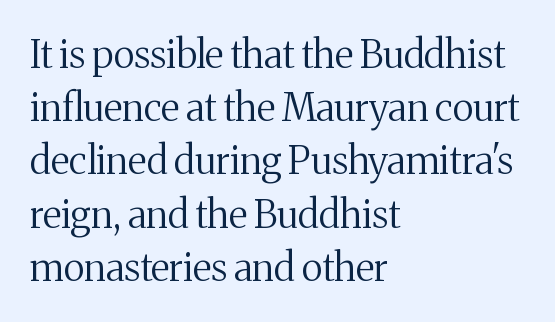
Q: Is the text bold? A: No.
Q: Is the text italic (slanted)? A: No, it is upright.
Q: Is the typeface a serif or a sans-serif typeface? A: Serif.
Q: Is the text underlined? A: No.
Q: How is the paragraph aligned? A: Left-aligned.
Q: Is the spacing between letters normal or unusually wide? A: Normal.
Q: Is the spacing between lines tight, normal or loose? A: Normal.
Q: Width (condensed, normal, or wide)? A: Normal.
Q: Stroke contrast? A: Medium.
Q: x-height? A: Medium.
Q: Monospaced? A: No.
